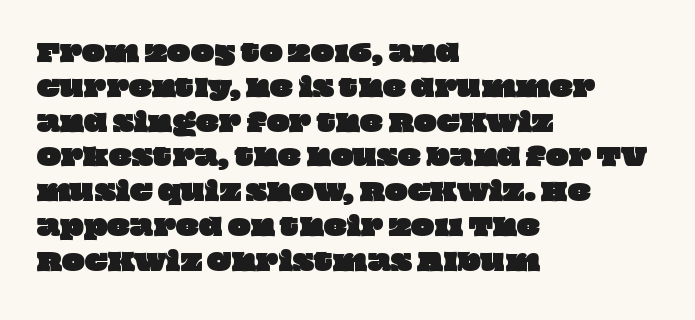
Line starts are locked; line ends wander. Does the leading feel generous? No, just average. Only glyphs here, with clear space below each row. This rendering leaves character spacing at its baseline value.
